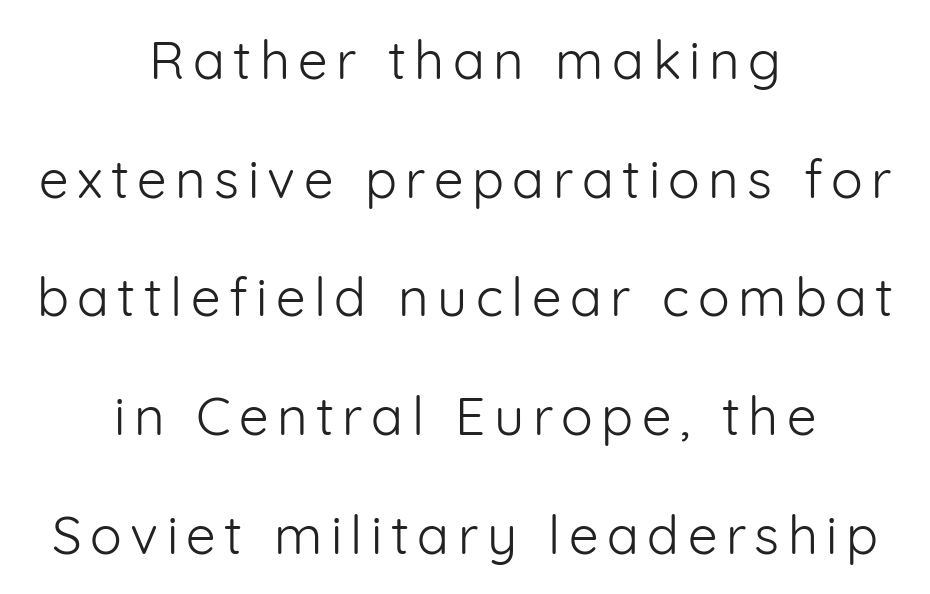
These lines are rendered in a variable-pitch font. Typographically, this falls in the sans-serif category. What's the leading like? Stretched, with rows far apart. Lines of text with bare space underneath. The letterforms sit at book weight or below. Characters remain perfectly vertical along every line.
